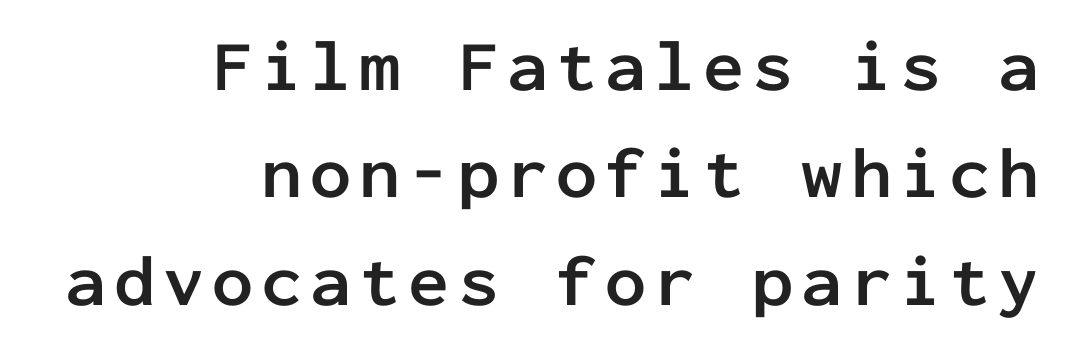
Visually the block forms a straight wall on the right and a jagged coastline on the left. Classification — sans serif. Fixed-width glyphs throughout — classic coding-font behaviour. Heavy-handed strokes throughout: this text is bold. In terms of posture, this sample is upright. Normally led — the rows are evenly, conventionally spaced.
